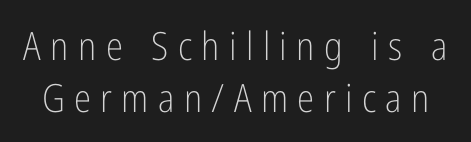
The image shows 39 px light, condensed sans-serif type, upright; set normal line spacing (1.33x), unusually wide letter spacing (+0.24 em), not underlined; low stroke contrast and a medium x-height.
